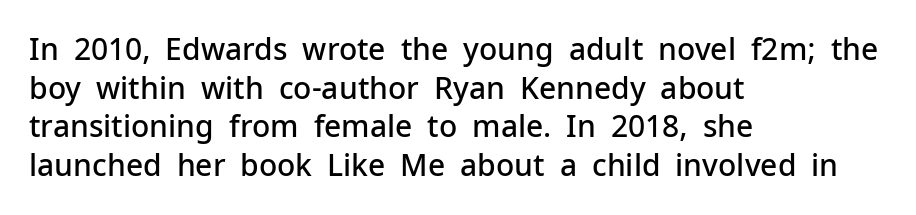
The image shows 30 px semibold sans-serif type, upright; set left-aligned, normal line spacing (1.29x), normal letter spacing, not underlined; low stroke contrast and a medium x-height.
